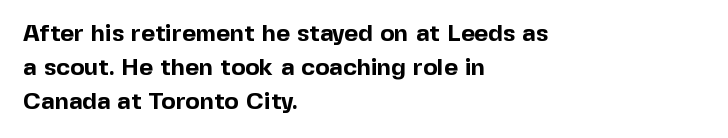
The image shows 24 px bold type, upright; set left-aligned, normal line spacing (1.42x), normal letter spacing, not underlined.
